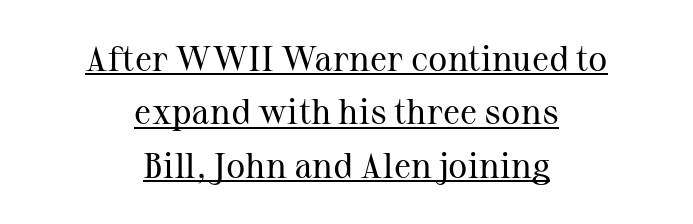
Serif or sans? Serif — the stroke terminals have little feet. A quiet, ordinary-to-light weight characterises the typeface. Each letter keeps its own natural width here, so spacing adapts to shape. Casual observation: everything's sitting right in the middle.
